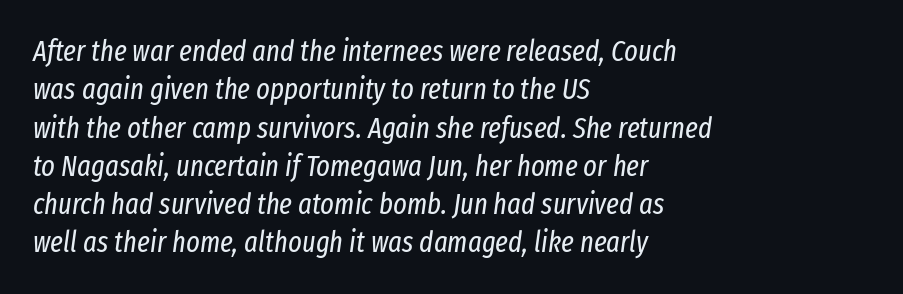
Q: Is the text bold? A: No.
Q: Is the text italic (slanted)? A: Yes, it leans right by about 8 degrees.
Q: Is the text underlined? A: No.
Q: How is the paragraph aligned? A: Left-aligned.
Q: Is the spacing between letters normal or unusually wide? A: Normal.
Q: Is the spacing between lines tight, normal or loose? A: Normal.
Q: Width (condensed, normal, or wide)? A: Condensed.
Q: Stroke contrast? A: Low.
Q: x-height? A: Medium.
Q: Monospaced? A: No.
